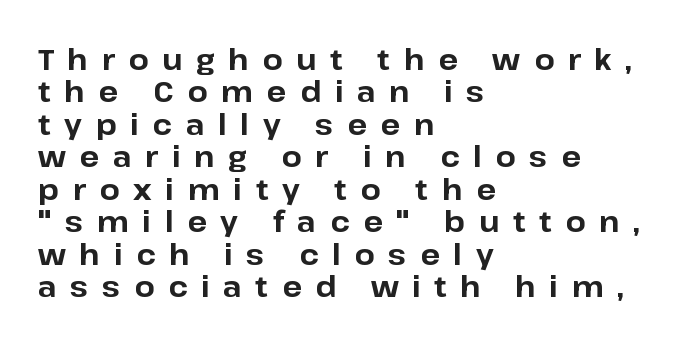
Chunky letters — that's bold for sure. No italicization has been applied; the sample stays upright. Spacing verdict: proportional, widths tailored to each character. The passage shown is typeset with a sans-serif family. Reading down the block, your eye returns to a fixed left position each line. The specimen omits any rule beneath the text block's lines.
